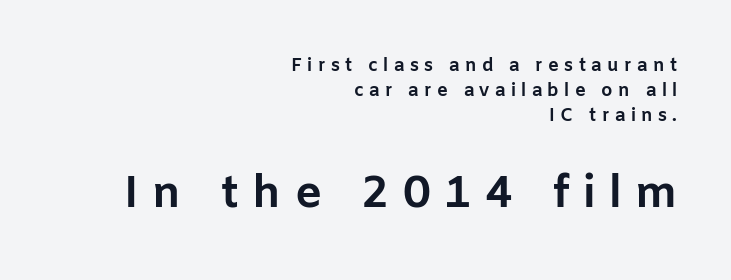
The image shows 45 px bold sans-serif type, upright; set right-aligned, normal line spacing (1.38x), unusually wide letter spacing (+0.3 em), not underlined; the second (bottom) block is 2.5x larger; low stroke contrast and a medium x-height.
